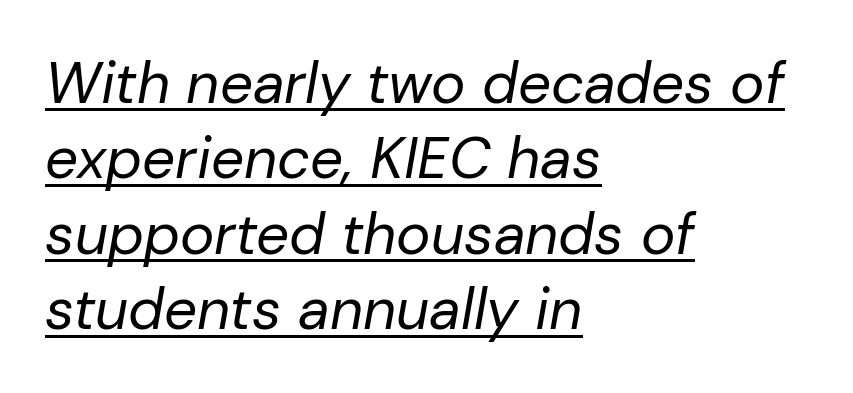
In CSS terms this would be text-align: left. The passage shown is typed in a proportional face where columns would drift. Underline: present. Leading matches the norm, producing a regular column. These lines were composed using italics. Observe the ordinary spacing: letters are neighbours, not strangers.
